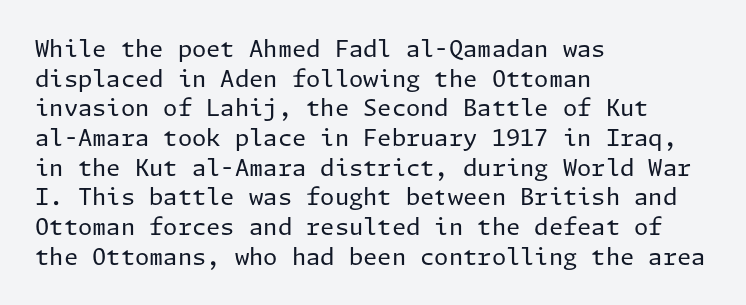
The lines sit at an ordinary, default distance from one another. The rag falls on the right side of this text block. The characters are drawn with everyday or finer stroke widths. Descender tails drop into unmarked territory.
